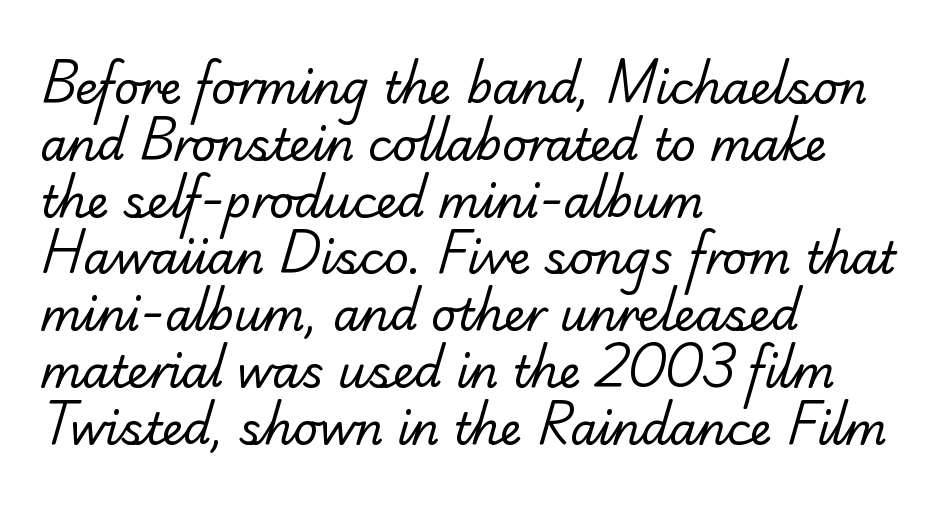
The text block is weighted toward the left margin, trailing off unevenly rightward. Yep, those are serifs on the letters. Ink coverage per letter is moderate at most. The letters advance in unequal steps, a hallmark of proportional type. Descender tails drop into unmarked territory.
